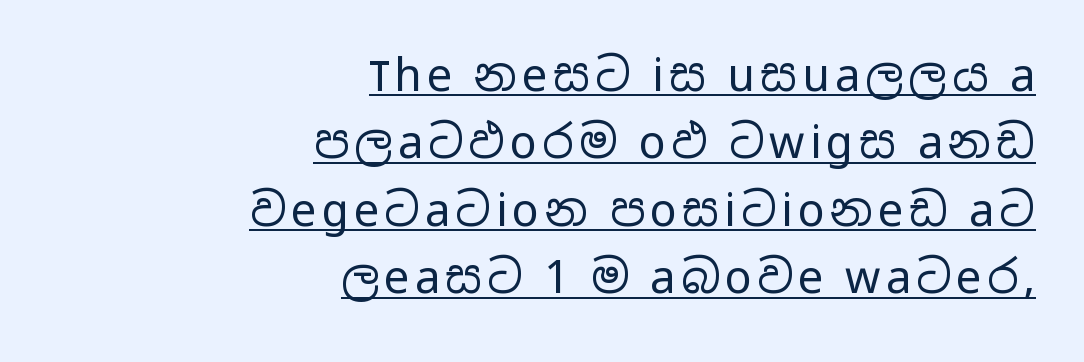
Q: Is the text bold? A: No.
Q: Is the text italic (slanted)? A: No, it is upright.
Q: Is the typeface a serif or a sans-serif typeface? A: Sans-serif.
Q: Is the text underlined? A: Yes.
Q: How is the paragraph aligned? A: Right-aligned.
Q: Is the spacing between lines tight, normal or loose? A: Normal.
Q: Width (condensed, normal, or wide)? A: Wide.
Q: Stroke contrast? A: Low.
Q: x-height? A: Medium.
Q: Monospaced? A: No.
